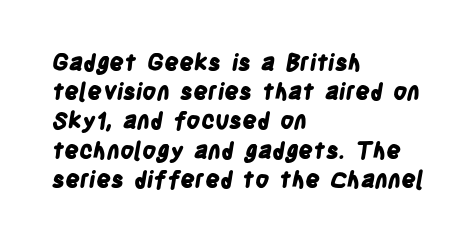
Q: Is the text bold? A: Yes.
Q: Is the text underlined? A: No.
Q: How is the paragraph aligned? A: Left-aligned.
Q: Is the spacing between letters normal or unusually wide? A: Normal.
Q: Is the spacing between lines tight, normal or loose? A: Normal.
